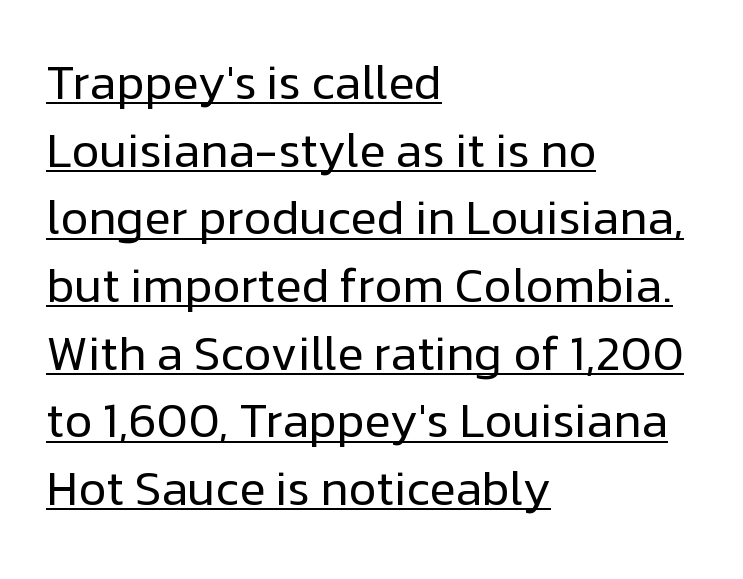
The image shows 48 px regular-weight sans-serif type, upright; set left-aligned, normal line spacing (1.41x), normal letter spacing, underlined; low stroke contrast and a medium x-height.
